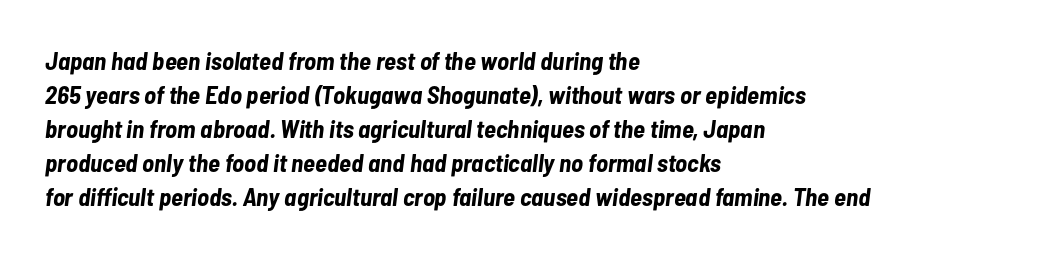
Q: Is the text bold? A: Yes.
Q: Is the text italic (slanted)? A: Yes, it leans right by about 7 degrees.
Q: Is the text underlined? A: No.
Q: How is the paragraph aligned? A: Left-aligned.
Q: Is the spacing between letters normal or unusually wide? A: Normal.
Q: Is the spacing between lines tight, normal or loose? A: Normal.
